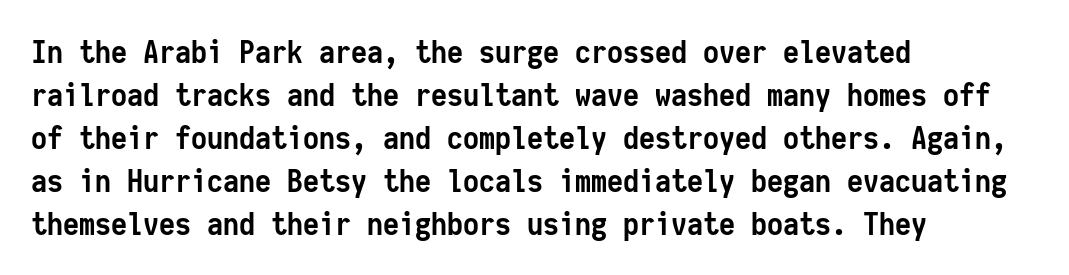
A student would call this left alignment; a typographer would say flush left, rag right. The strokes are fattened all the way to bold. In terms of letterspacing, this is plain default setting. Posture: straight, roman, zero tilt.
